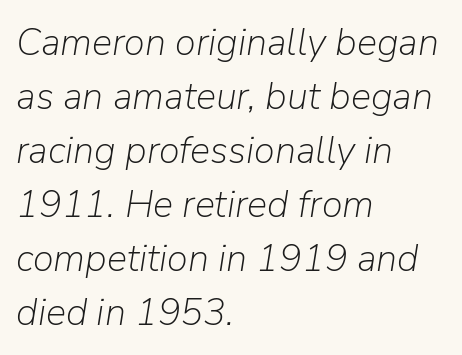
Q: Is the text bold? A: No.
Q: Is the text italic (slanted)? A: Yes, it leans right by about 9 degrees.
Q: Is the text underlined? A: No.
Q: How is the paragraph aligned? A: Left-aligned.
Q: Is the spacing between letters normal or unusually wide? A: Normal.
Q: Is the spacing between lines tight, normal or loose? A: Normal.
Q: Width (condensed, normal, or wide)? A: Normal.
Q: Stroke contrast? A: Low.
Q: x-height? A: Medium.
Q: Monospaced? A: No.
